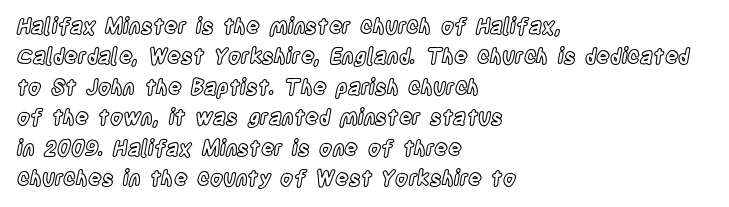
{"underline": "no", "align": "left", "line_spacing": "normal", "line_spacing_ratio": 1.45, "letter_spacing": "normal", "letter_spacing_em": 0.0, "glyph_px": 21}
